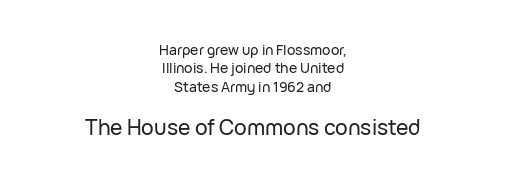
{"italic": "no", "underline": "no", "align": "center", "line_spacing": "normal", "line_spacing_ratio": 1.31, "letter_spacing": "normal", "letter_spacing_em": 0.0, "larger_block": "second", "size_ratio": 1.5, "glyph_px": 21}
